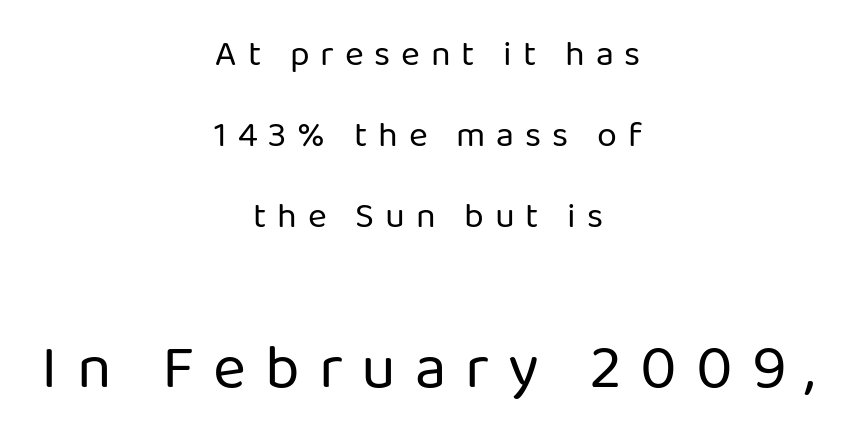
The image shows 63 px regular-weight sans-serif type, upright; set centered, loose line spacing (2.25x), unusually wide letter spacing (+0.3 em), not underlined; the second (bottom) block is 1.75x larger; low stroke contrast and a medium x-height.
